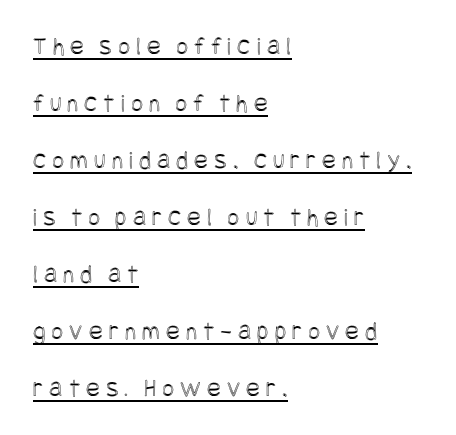
{"italic": "no", "underline": "yes", "align": "left", "line_spacing": "loose", "line_spacing_ratio": 2.19, "letter_spacing": "wide", "letter_spacing_em": 0.23, "glyph_px": 26}
